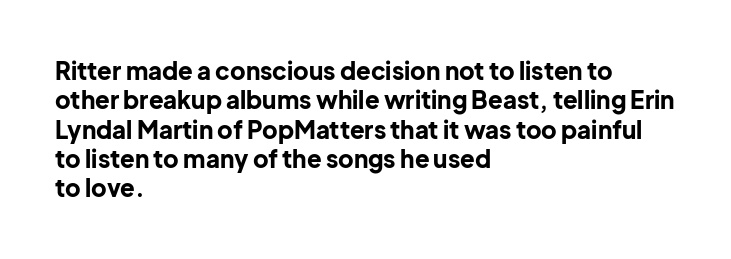
Q: Is the text bold? A: Yes.
Q: Is the text italic (slanted)? A: No, it is upright.
Q: Is the text underlined? A: No.
Q: How is the paragraph aligned? A: Left-aligned.
Q: Is the spacing between letters normal or unusually wide? A: Normal.
